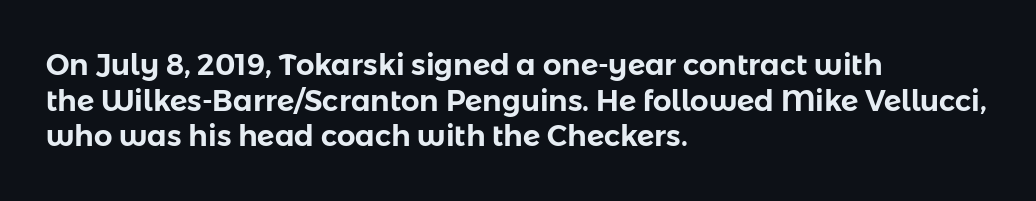
The image shows 29 px sans-serif type, upright; set left-aligned, line spacing 1.23x, normal letter spacing, not underlined; low stroke contrast and a medium x-height.
